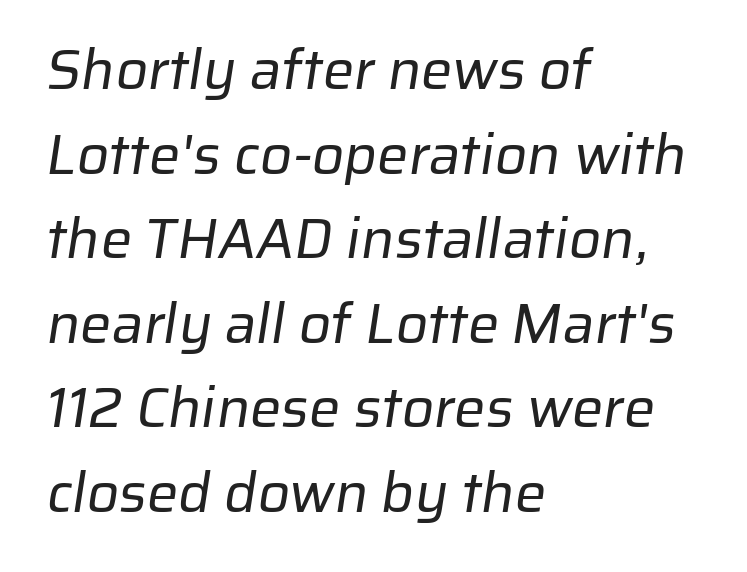
Q: Is the text bold? A: No.
Q: Is the typeface a serif or a sans-serif typeface? A: Sans-serif.
Q: Is the text underlined? A: No.
Q: How is the paragraph aligned? A: Left-aligned.
Q: Is the spacing between letters normal or unusually wide? A: Normal.
Q: Is the spacing between lines tight, normal or loose? A: Normal.
Q: Width (condensed, normal, or wide)? A: Normal.
Q: Stroke contrast? A: Low.
Q: x-height? A: Medium.
Q: Monospaced? A: No.
